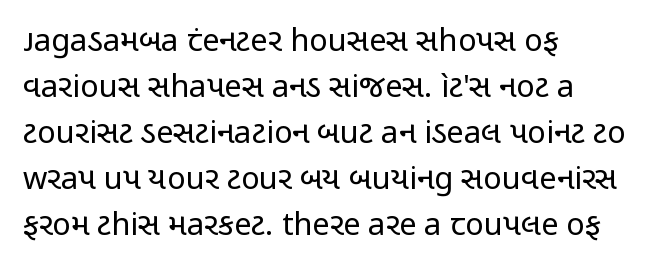
Q: Is the text bold? A: No.
Q: Is the text italic (slanted)? A: No, it is upright.
Q: Is the typeface a serif or a sans-serif typeface? A: Sans-serif.
Q: Is the text underlined? A: No.
Q: How is the paragraph aligned? A: Left-aligned.
Q: Is the spacing between letters normal or unusually wide? A: Normal.
Q: Is the spacing between lines tight, normal or loose? A: Normal.
Q: Width (condensed, normal, or wide)? A: Condensed.
Q: Stroke contrast? A: Low.
Q: x-height? A: Medium.
Q: Monospaced? A: No.
